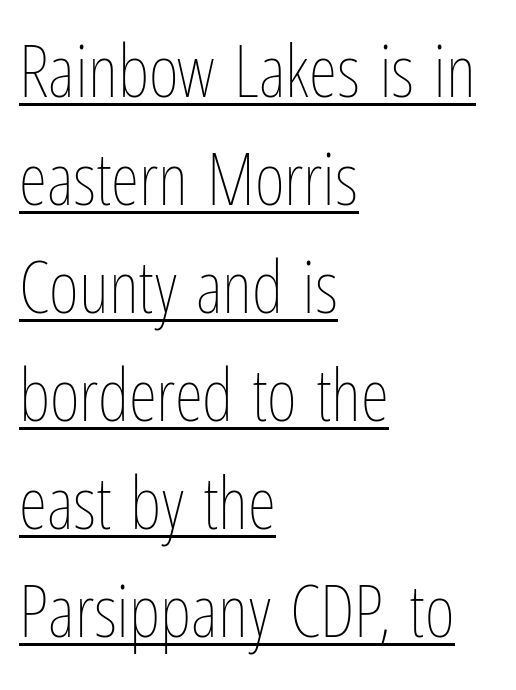
The image shows 73 px thin, condensed type, upright; set left-aligned, normal line spacing (1.48x), normal letter spacing, underlined; low stroke contrast and a medium x-height.
